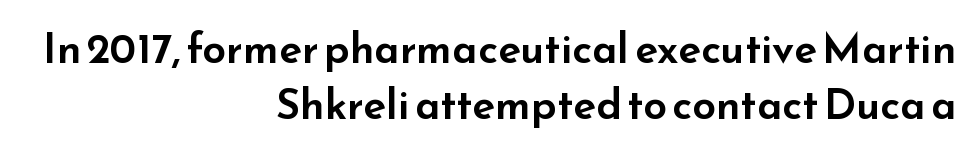
The type is set solid horizontally, with unmodified tracking. In terms of leading, this rendering sits right in the middle. Nobody drew a line under any word here. Where is the straight margin? On the right. Is this a sans? Yes — the strokes have no serifs.
